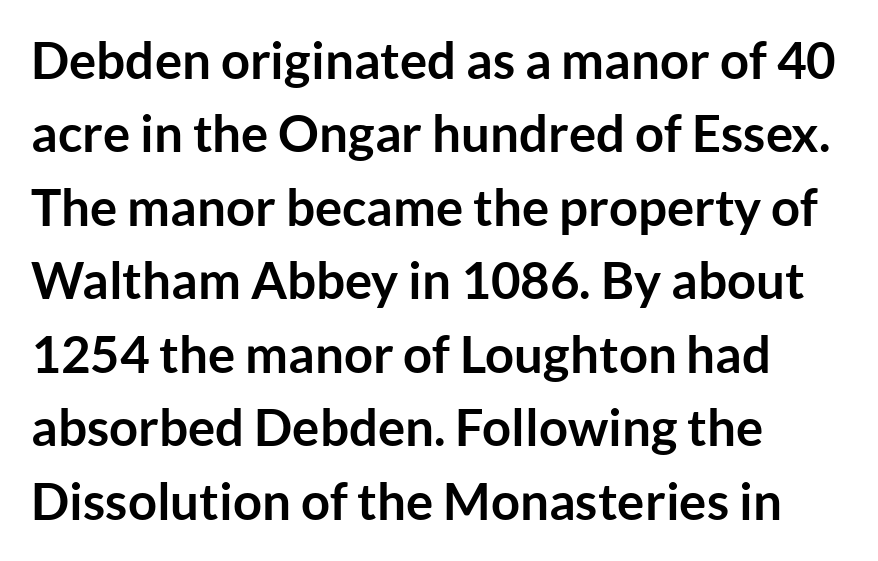
Each letter keeps its own natural width here, so spacing adapts to shape. Ordinary non-slanted type is in use. In CSS terms this would be text-align: left. As a designer I'd log this as weight 700, bold.
